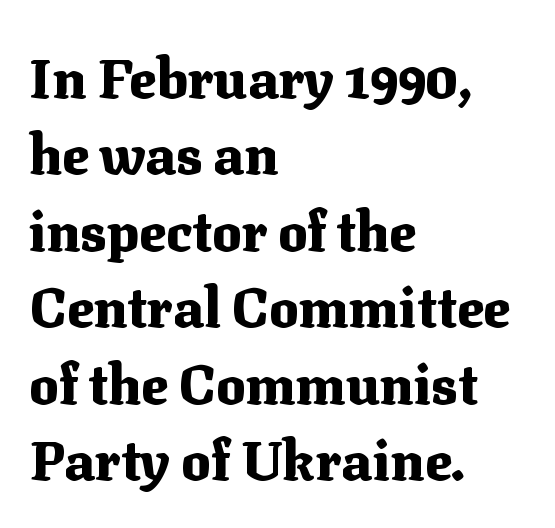
The image shows 55 px heavy serif type, upright; set left-aligned, normal line spacing (1.39x), normal letter spacing, not underlined; medium stroke contrast and a medium x-height.
